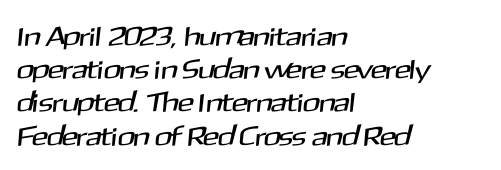
{"underline": "no", "align": "left", "line_spacing_ratio": 1.23, "letter_spacing": "normal", "letter_spacing_em": 0.0, "glyph_px": 27}
